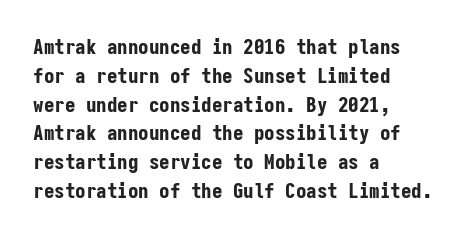
Q: Is the text bold? A: Yes.
Q: Is the text italic (slanted)? A: No, it is upright.
Q: Is the text underlined? A: No.
Q: How is the paragraph aligned? A: Left-aligned.
Q: Is the spacing between letters normal or unusually wide? A: Normal.
Q: Is the spacing between lines tight, normal or loose? A: Normal.
